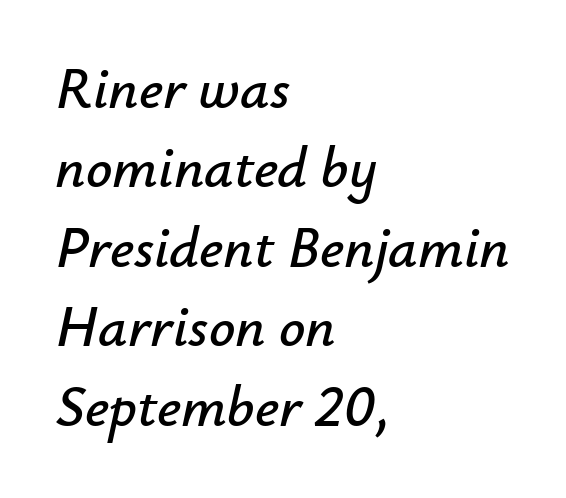
The image shows 58 px text type, italic (leaning right); set left-aligned, normal line spacing (1.37x), normal letter spacing, not underlined; low stroke contrast and a small x-height.
